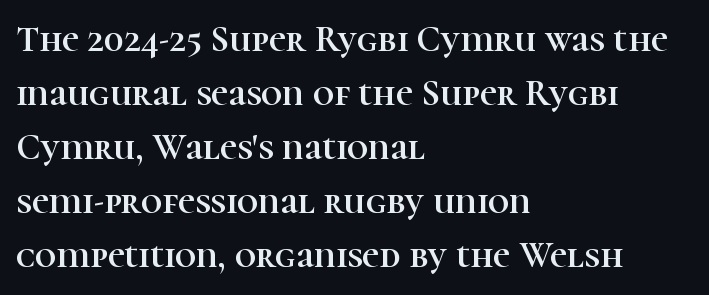
Rule under the text: the space is simply empty. Glyph-to-glyph distance matches everyday printed text. Normally led — the rows are evenly, conventionally spaced. Serifs: yes, visible at the terminals of the letterforms. Character widths vary here, with narrow letters taking less room than wide ones. This sample is left-justified, so line endings fall wherever the words run out.
